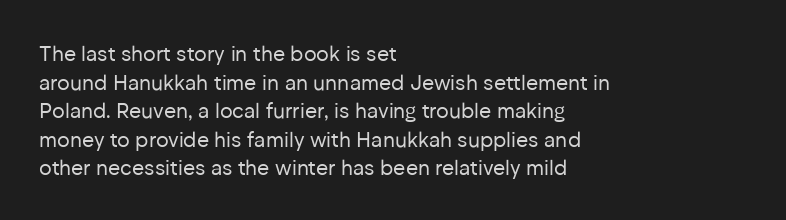
The image shows 21 px text type, upright; set left-aligned, normal line spacing (1.36x), normal letter spacing, not underlined.
